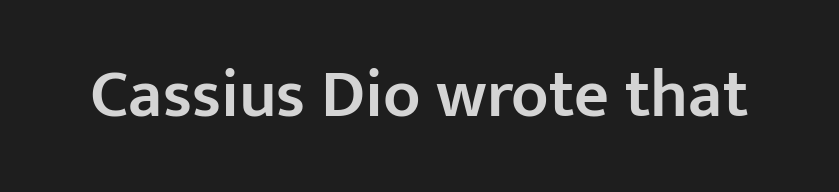
Q: Is the text bold? A: Semi-bold.
Q: Is the text italic (slanted)? A: No, it is upright.
Q: Is the typeface a serif or a sans-serif typeface? A: Sans-serif.
Q: Is the text underlined? A: No.
Q: Is the spacing between letters normal or unusually wide? A: Normal.
Q: Width (condensed, normal, or wide)? A: Normal.
Q: Stroke contrast? A: Low.
Q: x-height? A: Medium.
Q: Monospaced? A: No.
